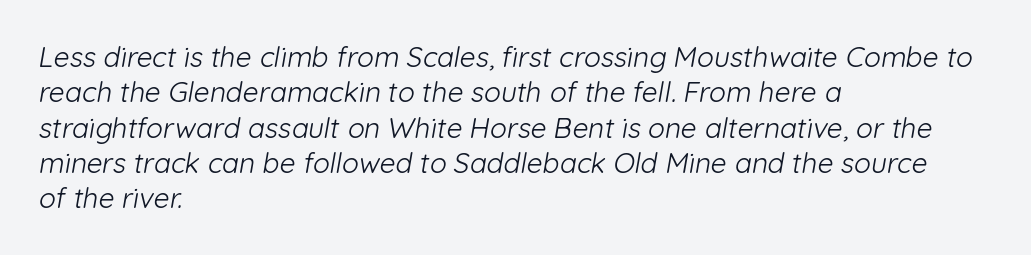
{"serif": "no", "bold": "no", "weight": "light", "width": "normal", "stroke_contrast": "low", "x_height": "medium", "monospaced": "no", "underline": "no", "align": "left", "line_spacing": "normal", "line_spacing_ratio": 1.26, "letter_spacing": "normal", "letter_spacing_em": 0.0, "glyph_px": 28}
